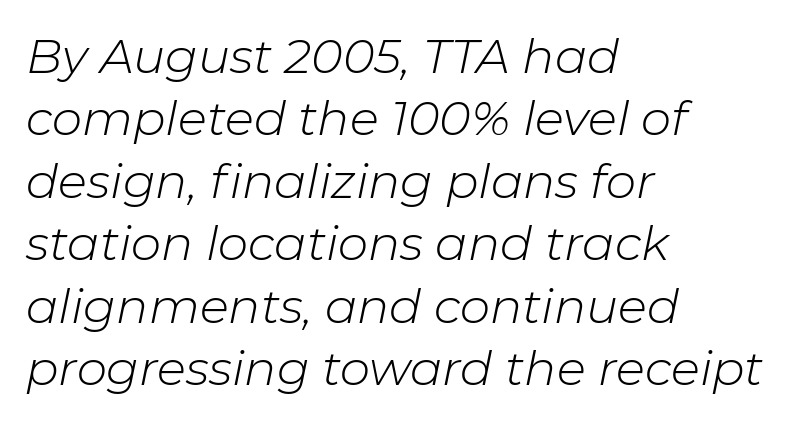
The image shows 48 px light type, italic (leaning right); set left-aligned, normal line spacing (1.3x), normal letter spacing, not underlined; low stroke contrast and a medium x-height.
